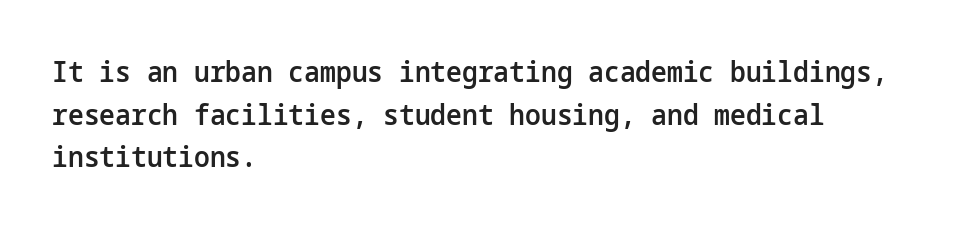
Ordinary non-slanted type is in use. Firm but not heavy-handed strokes: this text is semibold. Between one letter and the next there's only the usual sliver of space. Plain, unruled lines of type. This sample is left-justified, so line endings fall wherever the words run out.
